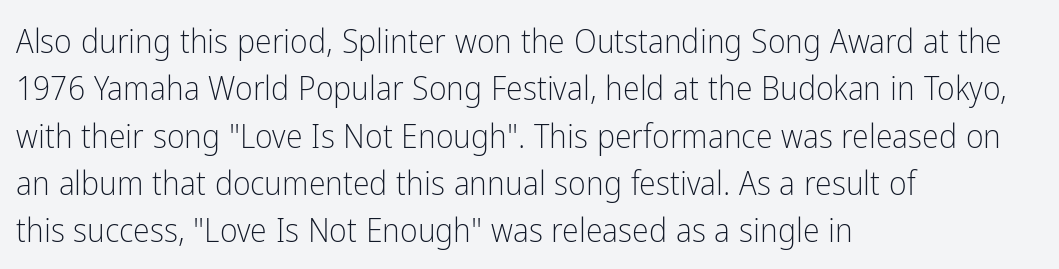
The image shows 34 px light, condensed sans-serif type, upright; set left-aligned, normal line spacing (1.39x), normal letter spacing, not underlined; low stroke contrast and a medium x-height.
